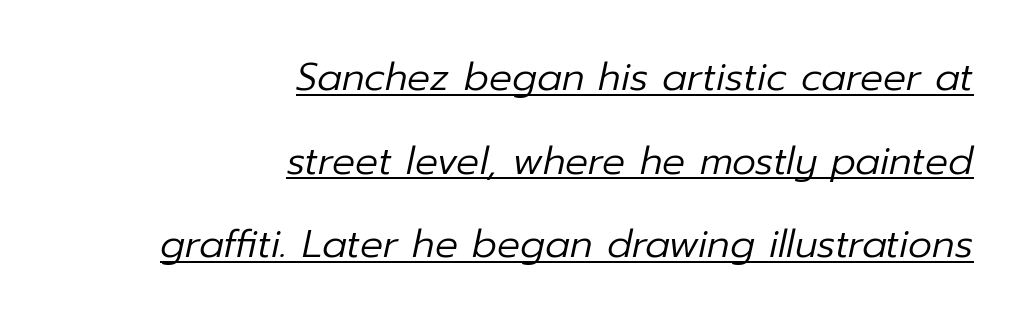
The image shows 38 px regular-weight type, italic (leaning right); set right-aligned, loose line spacing (2.2x), normal letter spacing, underlined; low stroke contrast and a medium x-height.
